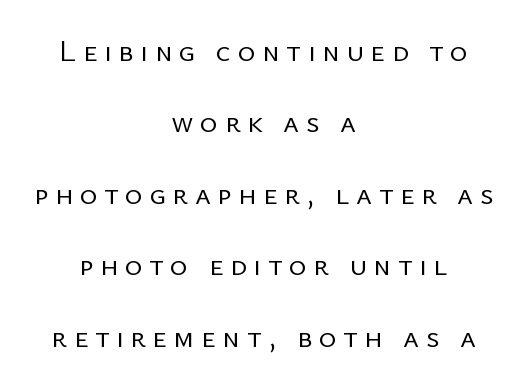
In CSS terms this would be text-align: center. The letterforms sit at book weight or below. Between one letter and the next there's a generous, obvious gap. You can tell it's not italic because the verticals are truly vertical.
